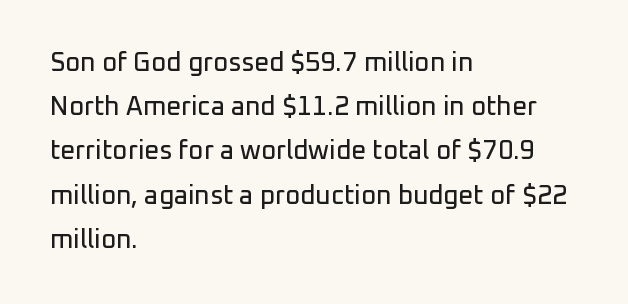
Bare-footed words on every line. Vertically, the passage feels balanced, rows spaced as you'd expect. A student would call this left alignment; a typographer would say flush left, rag right. Does extra space separate the letters? No, they use regular spacing.
